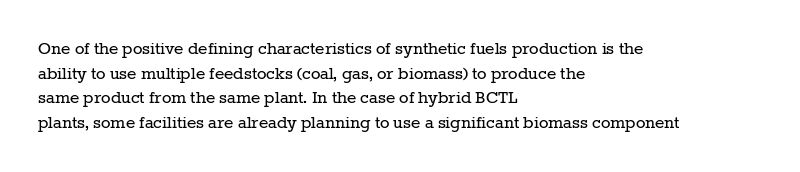
Casual observation: everything's shoved over to the left. This is not heavy type; no bold has been used. Italic? Not at all — the glyphs are vertical. The space beneath each line is pristine and unruled. No extra tracking has been applied to these lines.
